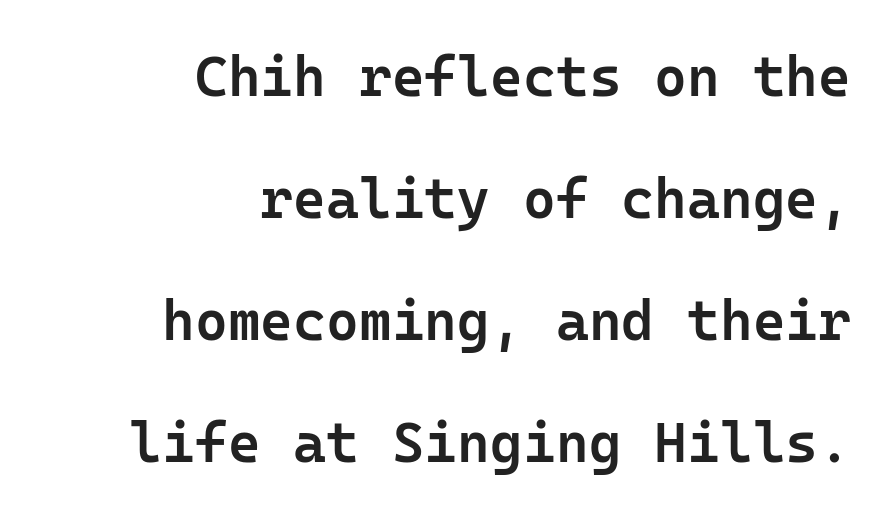
Q: Is the text bold? A: Semi-bold.
Q: Is the text italic (slanted)? A: No, it is upright.
Q: Is the typeface a serif or a sans-serif typeface? A: Sans-serif.
Q: Is the text underlined? A: No.
Q: How is the paragraph aligned? A: Right-aligned.
Q: Is the spacing between letters normal or unusually wide? A: Normal.
Q: Is the spacing between lines tight, normal or loose? A: Loose.
Q: Width (condensed, normal, or wide)? A: Normal.
Q: Stroke contrast? A: Low.
Q: x-height? A: Medium.
Q: Monospaced? A: Yes.
